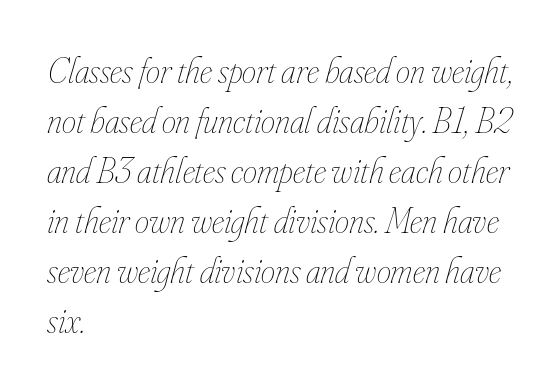
The image shows 36 px thin, condensed type, italic (leaning right); set left-aligned, normal line spacing (1.39x), normal letter spacing, not underlined; low stroke contrast and a small x-height.
